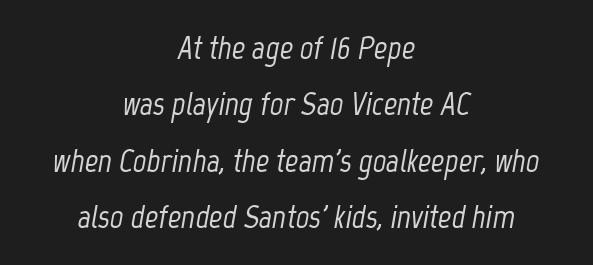
The image shows 33 px condensed type, italic (leaning right); set centered, line spacing 1.71x, normal letter spacing, not underlined; low stroke contrast and a medium x-height.
